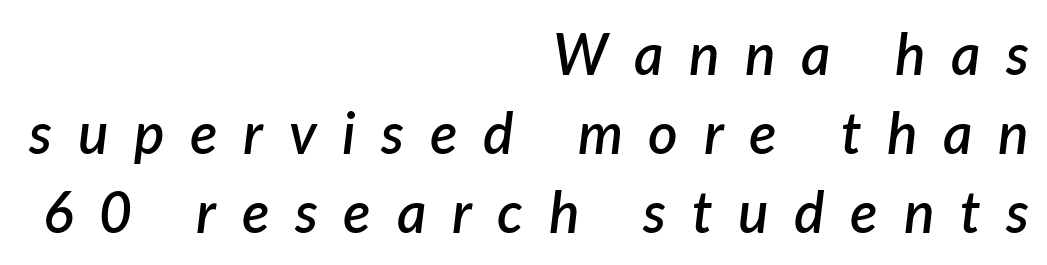
{"italic": "yes", "lean": "right", "slant_degrees": 7, "bold": "semi", "weight": "semibold", "width": "normal", "stroke_contrast": "low", "x_height": "medium", "monospaced": "no", "underline": "no", "align": "right", "line_spacing": "normal", "line_spacing_ratio": 1.39, "letter_spacing": "wide", "letter_spacing_em": 0.45, "glyph_px": 57}
